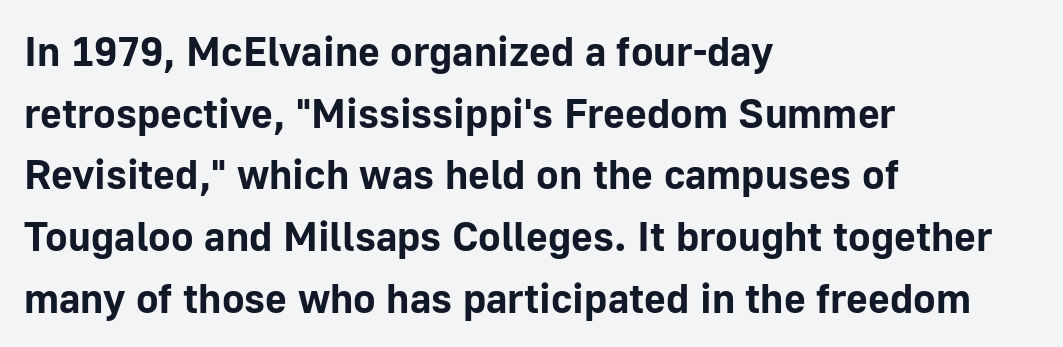
Q: Is the text bold? A: Yes.
Q: Is the text italic (slanted)? A: No, it is upright.
Q: Is the typeface a serif or a sans-serif typeface? A: Sans-serif.
Q: Is the text underlined? A: No.
Q: How is the paragraph aligned? A: Left-aligned.
Q: Is the spacing between letters normal or unusually wide? A: Normal.
Q: Is the spacing between lines tight, normal or loose? A: Normal.
Q: Width (condensed, normal, or wide)? A: Normal.
Q: Stroke contrast? A: Low.
Q: x-height? A: Medium.
Q: Monospaced? A: No.
